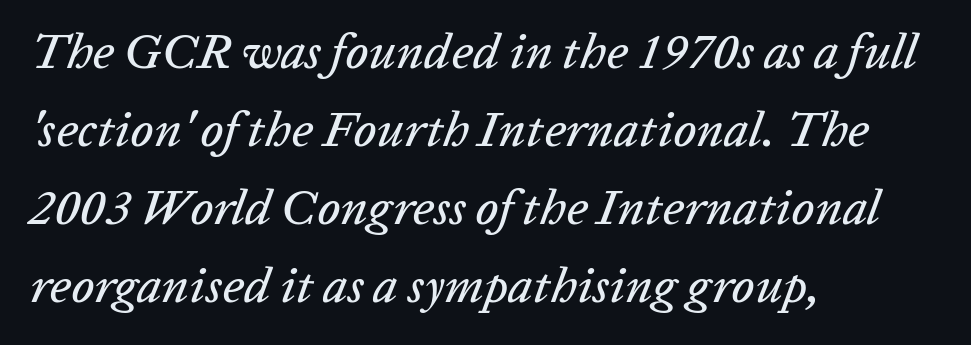
The image shows 50 px text type, italic (leaning right); set left-aligned, normal line spacing (1.56x), normal letter spacing, not underlined; low stroke contrast and a medium x-height.
